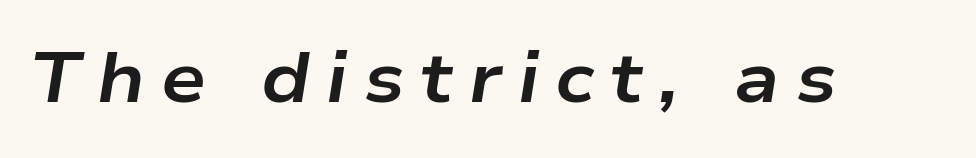
{"italic": "yes", "lean": "right", "slant_degrees": 9, "bold": "yes", "weight": "bold", "width": "wide", "stroke_contrast": "low", "x_height": "medium", "monospaced": "no", "underline": "no", "letter_spacing": "wide", "letter_spacing_em": 0.23, "glyph_px": 71}
